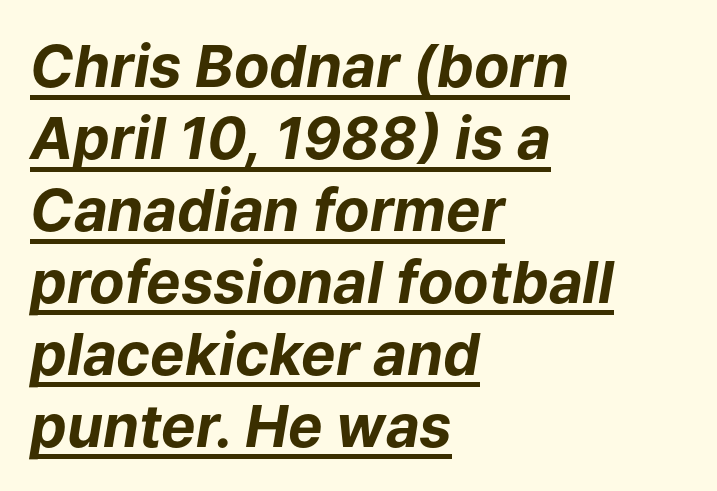
Q: Is the text bold? A: Yes.
Q: Is the text italic (slanted)? A: Yes, it leans right by about 9 degrees.
Q: Is the text underlined? A: Yes.
Q: How is the paragraph aligned? A: Left-aligned.
Q: Is the spacing between letters normal or unusually wide? A: Normal.
Q: Width (condensed, normal, or wide)? A: Normal.
Q: Stroke contrast? A: Low.
Q: x-height? A: Medium.
Q: Monospaced? A: No.
